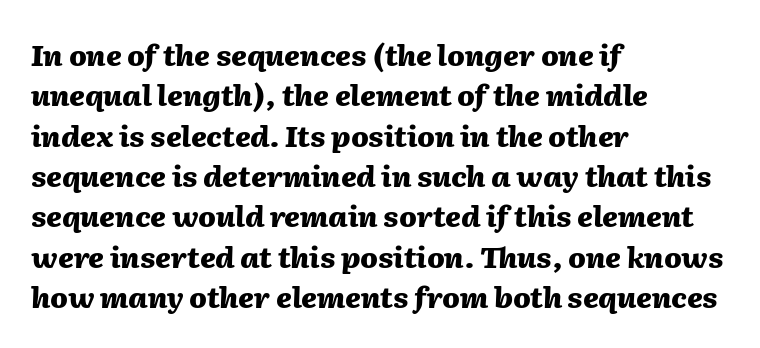
{"italic": "yes", "lean": "right", "slant_degrees": 2, "bold": "yes", "weight": "heavy", "width": "normal", "stroke_contrast": "medium", "x_height": "medium", "monospaced": "no", "underline": "no", "align": "left", "line_spacing": "normal", "line_spacing_ratio": 1.39, "letter_spacing": "normal", "letter_spacing_em": 0.0, "glyph_px": 29}
